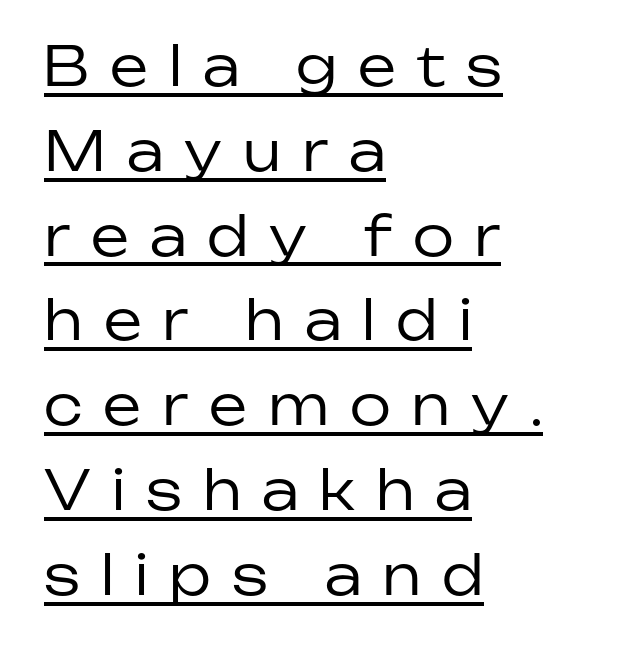
The glyphs are accompanied by a horizontal stroke just below them. A typesetter would mark this as roman, not italic. Horizontally, the lines are justified to the leading edge only. This rendering widens character spacing well past its baseline value. The face used here is proportionally spaced, like ordinary book or web type.
